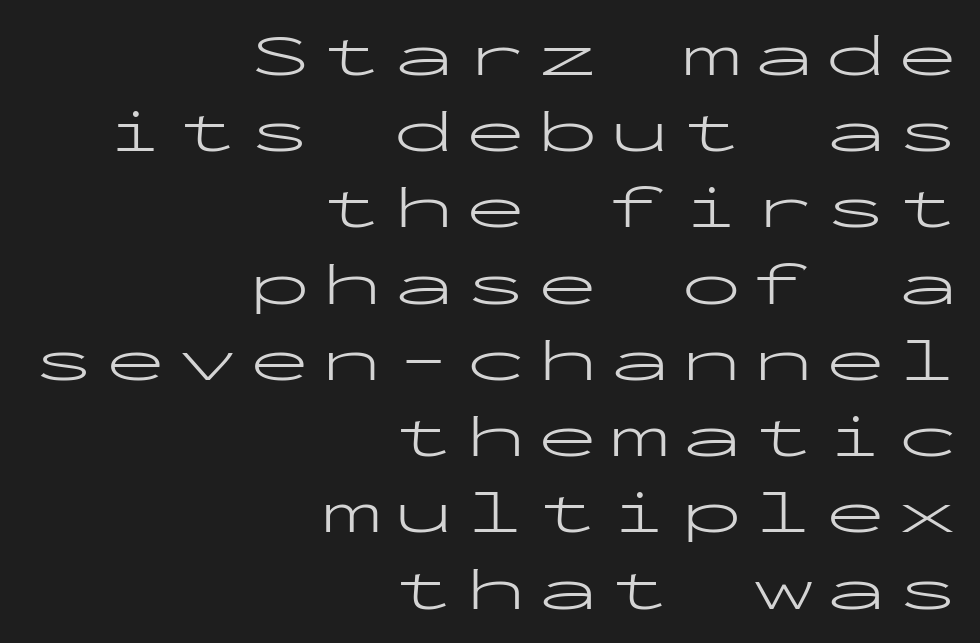
The image shows 61 px light, wide sans-serif type, upright, monospaced; set right-aligned, normal line spacing (1.25x), not underlined; low stroke contrast and a medium x-height.
